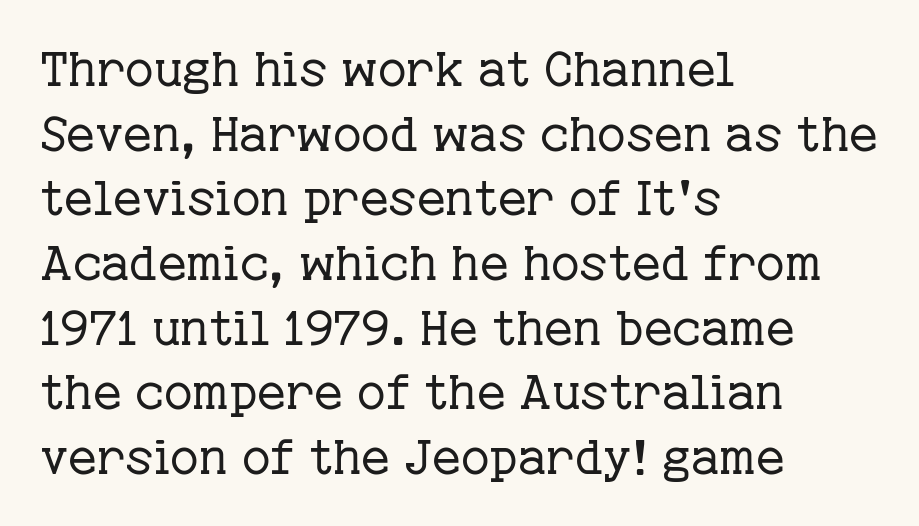
Q: Is the text bold? A: No.
Q: Is the text italic (slanted)? A: No, it is upright.
Q: Is the typeface a serif or a sans-serif typeface? A: Serif.
Q: Is the text underlined? A: No.
Q: How is the paragraph aligned? A: Left-aligned.
Q: Is the spacing between letters normal or unusually wide? A: Normal.
Q: Is the spacing between lines tight, normal or loose? A: Normal.
Q: Width (condensed, normal, or wide)? A: Normal.
Q: Stroke contrast? A: Low.
Q: x-height? A: Medium.
Q: Monospaced? A: No.
